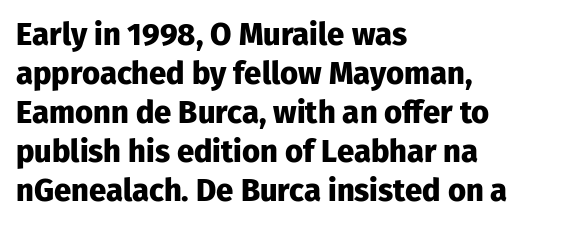
{"serif": "no", "italic": "no", "bold": "yes", "weight": "heavy", "width": "normal", "stroke_contrast": "low", "x_height": "medium", "monospaced": "no", "underline": "no", "align": "left", "line_spacing": "normal", "line_spacing_ratio": 1.26, "letter_spacing": "normal", "letter_spacing_em": 0.0, "glyph_px": 31}
